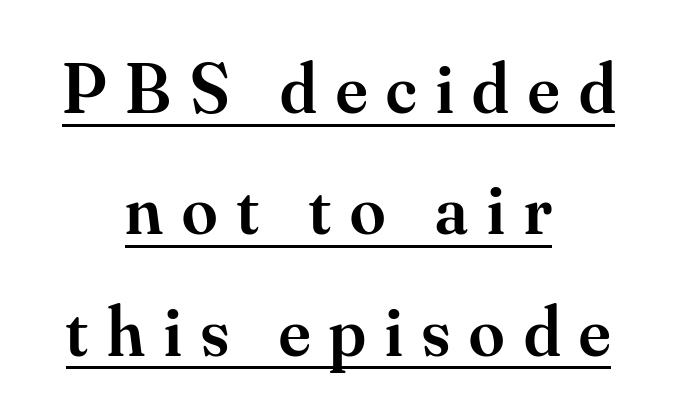
{"serif": "yes", "italic": "no", "bold": "semi", "weight": "semibold", "width": "normal", "stroke_contrast": "medium", "x_height": "small", "monospaced": "no", "underline": "yes", "align": "center", "line_spacing_ratio": 1.71, "letter_spacing": "wide", "letter_spacing_em": 0.27, "glyph_px": 71}
